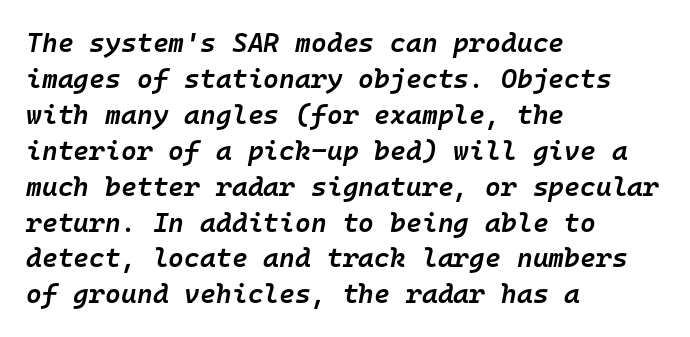
Q: Is the text bold? A: Semi-bold.
Q: Is the text italic (slanted)? A: Yes, it leans right by about 10 degrees.
Q: Is the text underlined? A: No.
Q: How is the paragraph aligned? A: Left-aligned.
Q: Is the spacing between letters normal or unusually wide? A: Normal.
Q: Is the spacing between lines tight, normal or loose? A: Normal.
